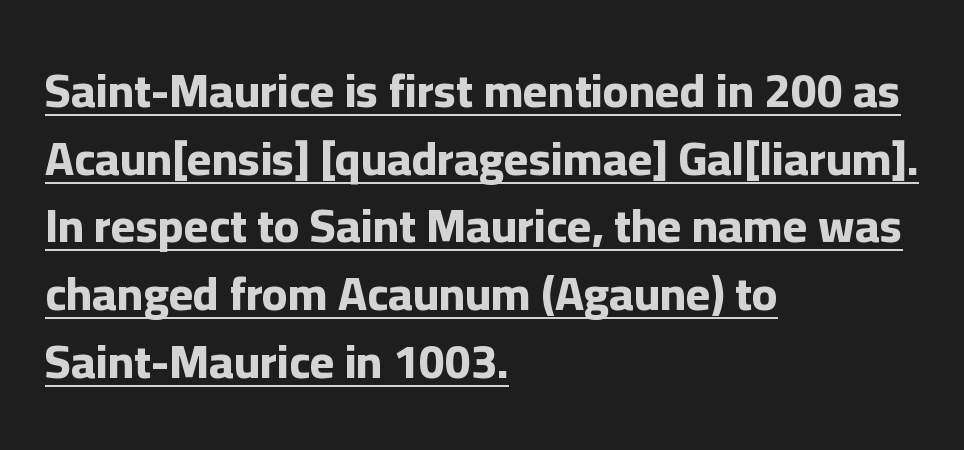
The image shows 47 px bold sans-serif type, upright; set left-aligned, normal line spacing (1.44x), normal letter spacing, underlined; low stroke contrast and a medium x-height.
